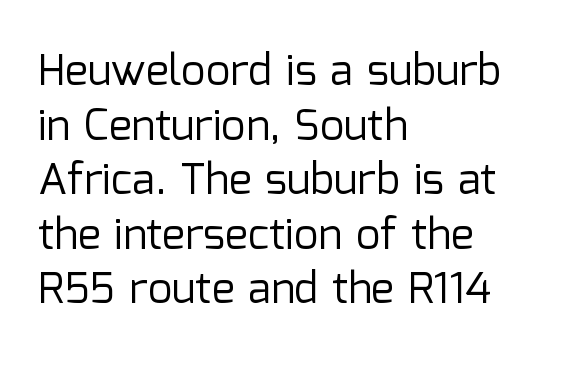
Default kerning and tracking; the words read as compact shapes. Reading down the column, the eye jumps a familiar distance to each next line. The passage shown is not underscored anywhere. Proportional: the letters do not fall into vertical columns. In CSS terms this would be text-align: left.
